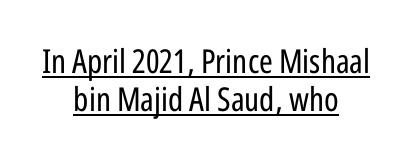
{"serif": "no", "italic": "no", "bold": "no", "weight": "regular", "width": "condensed", "stroke_contrast": "low", "x_height": "medium", "monospaced": "no", "underline": "yes", "align": "center", "line_spacing": "tight", "line_spacing_ratio": 1.14, "letter_spacing": "normal", "letter_spacing_em": 0.0, "glyph_px": 33}
